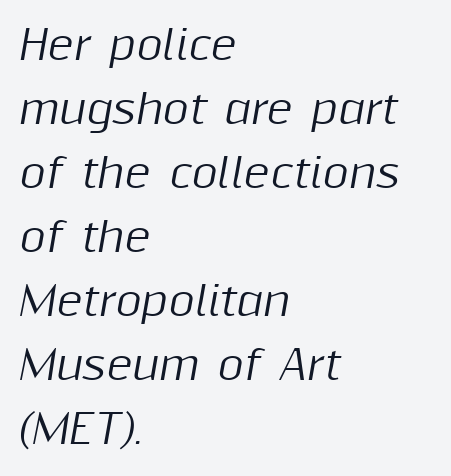
Q: Is the text italic (slanted)? A: Yes, it leans right by about 10 degrees.
Q: Is the text underlined? A: No.
Q: How is the paragraph aligned? A: Left-aligned.
Q: Is the spacing between letters normal or unusually wide? A: Normal.
Q: Is the spacing between lines tight, normal or loose? A: Normal.
Q: Width (condensed, normal, or wide)? A: Normal.
Q: Stroke contrast? A: Medium.
Q: x-height? A: Medium.
Q: Monospaced? A: No.
